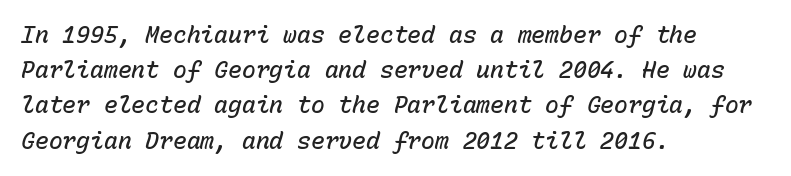
Q: Is the text bold? A: Semi-bold.
Q: Is the text italic (slanted)? A: Yes, it leans right by about 15 degrees.
Q: Is the text underlined? A: No.
Q: How is the paragraph aligned? A: Left-aligned.
Q: Is the spacing between letters normal or unusually wide? A: Normal.
Q: Is the spacing between lines tight, normal or loose? A: Normal.
